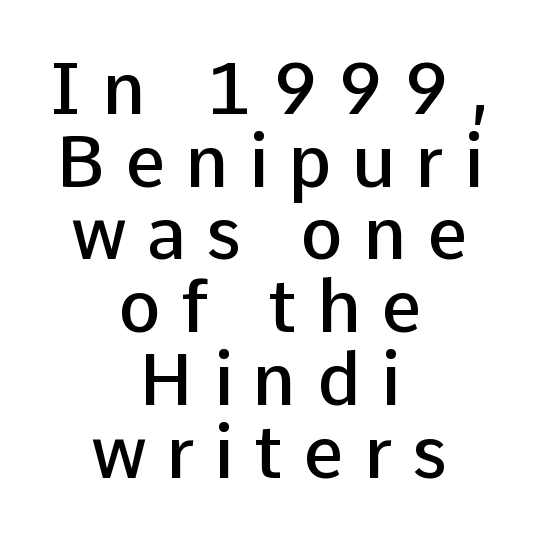
In terms of letterform style, serifs are entirely absent. Is there much room between lines? No — they nearly touch. What stands out about the letter spacing? Its width — letters are far apart. The font's upright variant was chosen for this text. The foot of each line stays bare and open.
